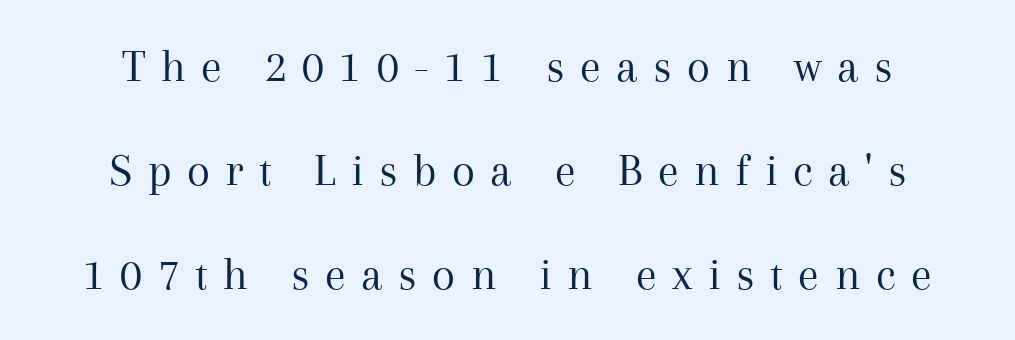
Q: Is the text bold? A: No.
Q: Is the text italic (slanted)? A: No, it is upright.
Q: Is the typeface a serif or a sans-serif typeface? A: Serif.
Q: Is the text underlined? A: No.
Q: Is the spacing between letters normal or unusually wide? A: Unusually wide.
Q: Is the spacing between lines tight, normal or loose? A: Loose.
Q: Width (condensed, normal, or wide)? A: Normal.
Q: Stroke contrast? A: Medium.
Q: x-height? A: Medium.
Q: Monospaced? A: No.
